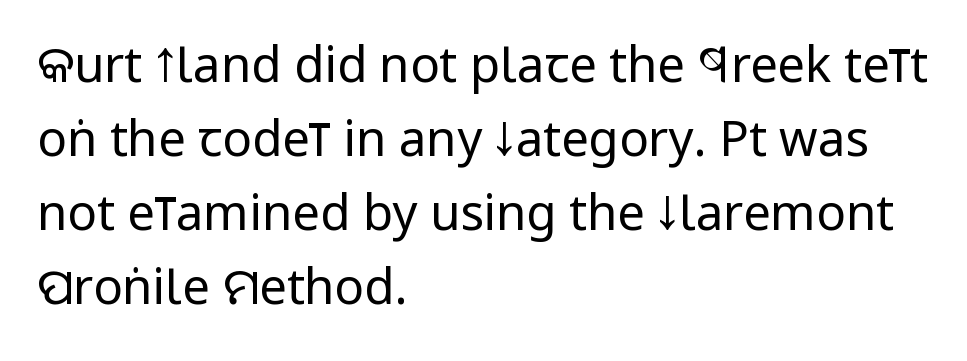
Check under the words: just untouched page. The specimen reads as upright at a glance. Caption: standard tracking, unaltered. The face used here is proportionally spaced, like ordinary book or web type.
